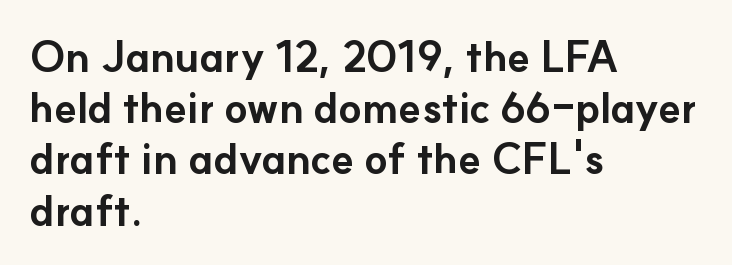
Q: Is the text bold? A: Yes.
Q: Is the text italic (slanted)? A: No, it is upright.
Q: Is the typeface a serif or a sans-serif typeface? A: Sans-serif.
Q: Is the text underlined? A: No.
Q: How is the paragraph aligned? A: Left-aligned.
Q: Is the spacing between letters normal or unusually wide? A: Normal.
Q: Width (condensed, normal, or wide)? A: Normal.
Q: Stroke contrast? A: Low.
Q: x-height? A: Small.
Q: Monospaced? A: No.
